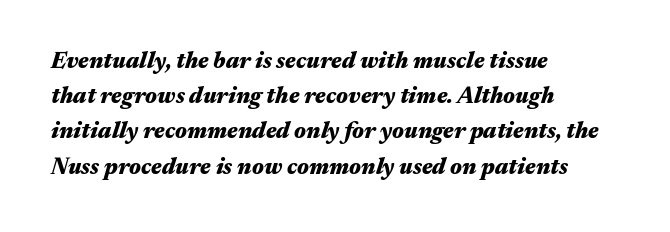
{"italic": "yes", "lean": "right", "slant_degrees": 17, "bold": "yes", "underline": "no", "align": "left", "line_spacing": "normal", "line_spacing_ratio": 1.53, "letter_spacing": "normal", "letter_spacing_em": 0.0, "glyph_px": 23}
